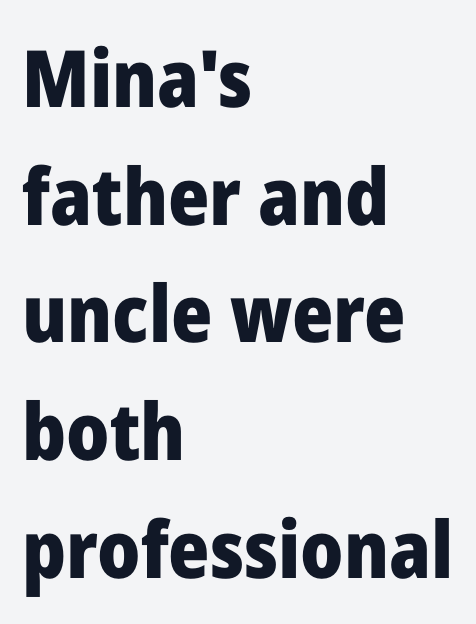
{"serif": "no", "italic": "no", "bold": "yes", "weight": "heavy", "width": "normal", "stroke_contrast": "low", "x_height": "medium", "monospaced": "no", "underline": "no", "align": "left", "line_spacing": "normal", "line_spacing_ratio": 1.49, "letter_spacing": "normal", "letter_spacing_em": 0.0, "glyph_px": 79}
